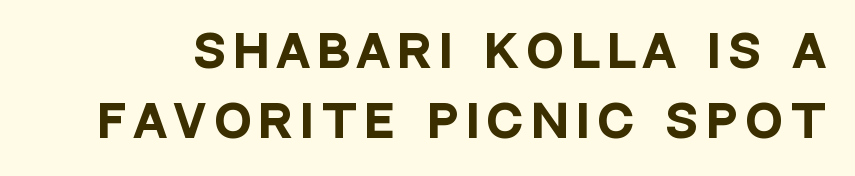
Q: Is the text bold? A: Yes.
Q: Is the text italic (slanted)? A: No, it is upright.
Q: Is the typeface a serif or a sans-serif typeface? A: Sans-serif.
Q: Is the text underlined? A: No.
Q: Is the spacing between letters normal or unusually wide? A: Unusually wide.
Q: Is the spacing between lines tight, normal or loose? A: Normal.
Q: Width (condensed, normal, or wide)? A: Condensed.
Q: Stroke contrast? A: Low.
Q: x-height? A: Large.
Q: Monospaced? A: No.
